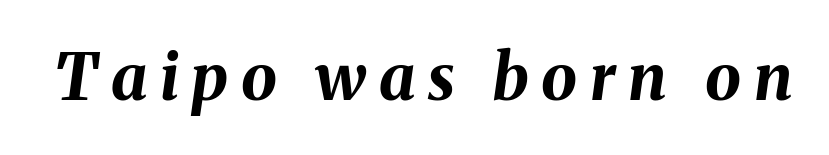
The image shows 64 px bold type, italic (leaning right); set unusually wide letter spacing (+0.2 em), not underlined; medium stroke contrast and a medium x-height.
